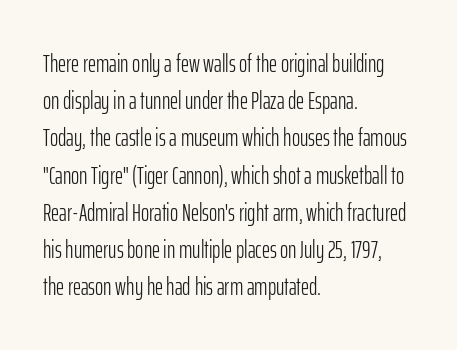
The image shows 25 px text type, upright; set left-aligned, normal line spacing (1.49x), normal letter spacing, not underlined.
